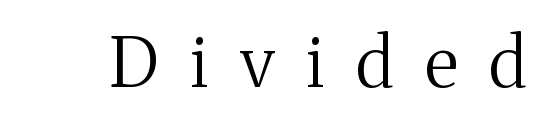
{"serif": "yes", "italic": "no", "bold": "no", "weight": "regular", "width": "normal", "stroke_contrast": "medium", "x_height": "medium", "monospaced": "no", "underline": "no", "letter_spacing": "wide", "letter_spacing_em": 0.46, "glyph_px": 69}
